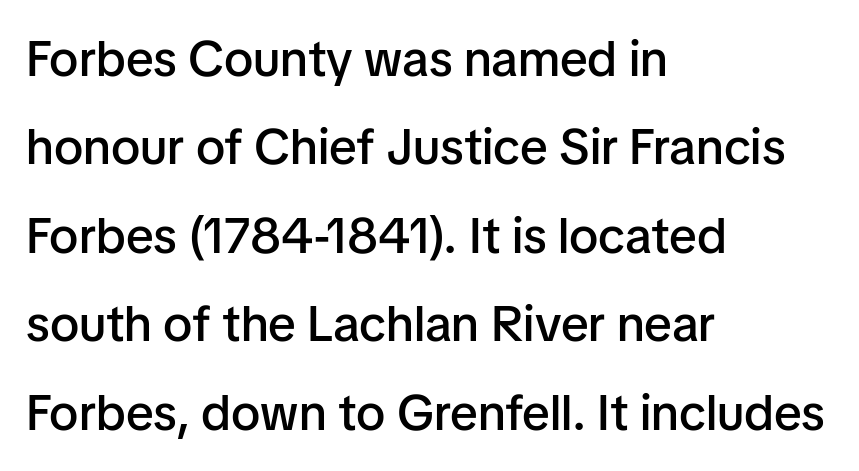
These lines stack with their left ends in a neat column. Honestly, the letter spacing is just normal — you wouldn't notice it. The specimen reads as upright at a glance. The face used here is proportionally spaced, like ordinary book or web type.
